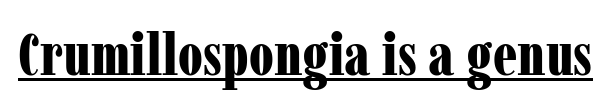
The image shows 59 px bold, condensed serif type, upright; set normal letter spacing, underlined; low stroke contrast and a medium x-height.
